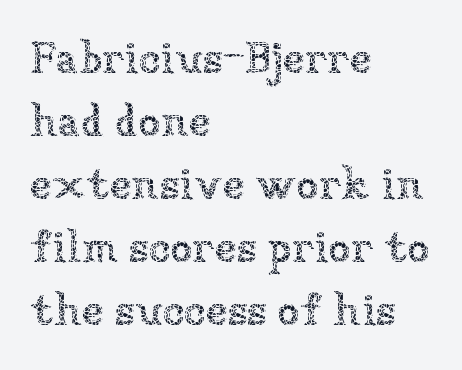
Decoration check: the copy has no underline. Notice how the stems are strictly vertical — no italics here. Notice how the passage keeps a crisp vertical edge on the left only. Regular leading. Is the stroke heavy? The answer is a plain regular-or-lighter.
